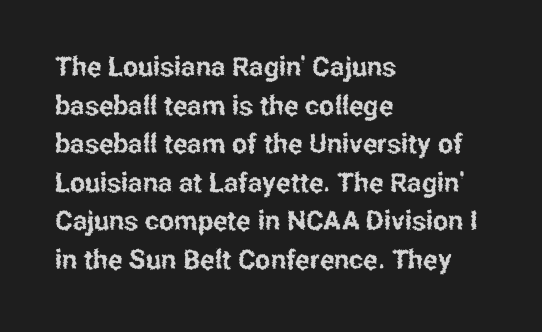
{"italic": "no", "underline": "no", "align": "left", "line_spacing": "normal", "line_spacing_ratio": 1.43, "letter_spacing": "normal", "letter_spacing_em": 0.0, "glyph_px": 27}
